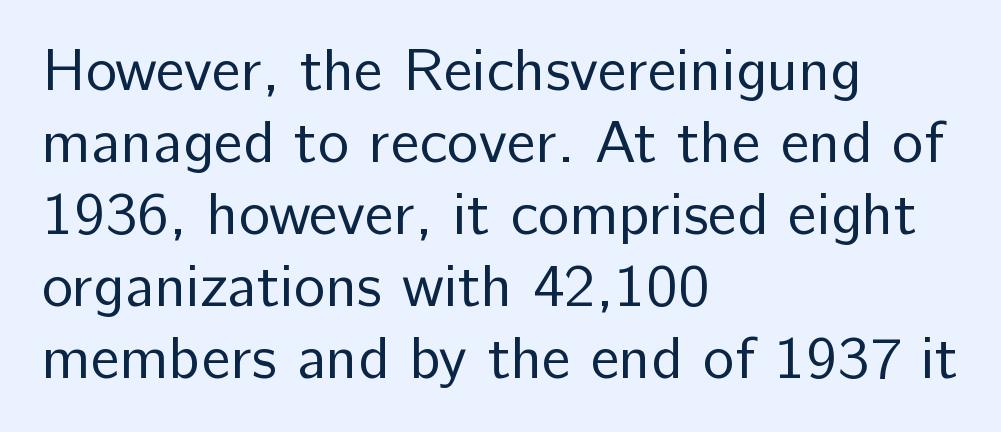
{"serif": "no", "italic": "no", "bold": "no", "weight": "regular", "width": "normal", "stroke_contrast": "low", "x_height": "medium", "monospaced": "no", "underline": "no", "align": "left", "line_spacing_ratio": 1.2, "letter_spacing": "normal", "letter_spacing_em": 0.0, "glyph_px": 60}
